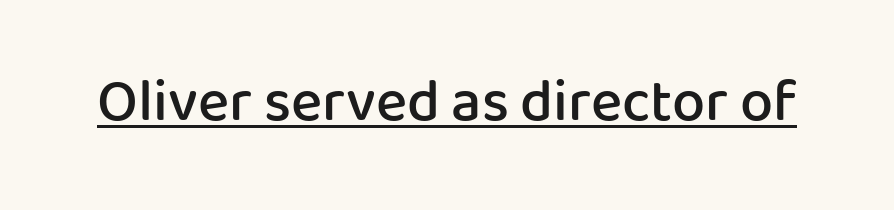
The image shows 59 px semibold sans-serif type, upright; set normal letter spacing, underlined; low stroke contrast and a medium x-height.
